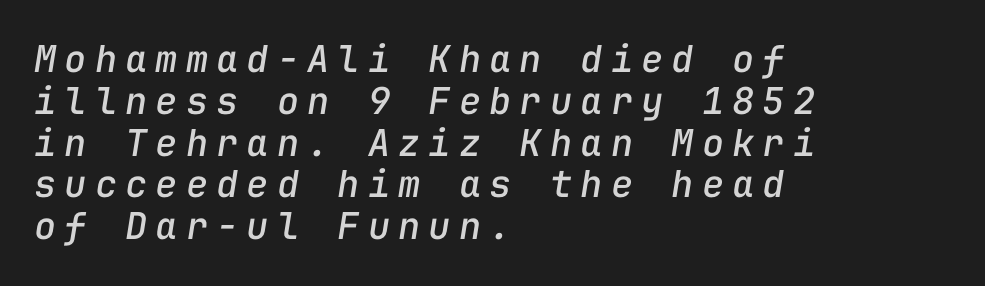
The specimen omits any rule beneath the text block's lines. Letter spacing: wide. The passage is arranged the way most books set body copy — flush left. Compared with typical paragraphs, the rows here are closer together. Think of a typewriter: that constant character pitch is what you see here.
